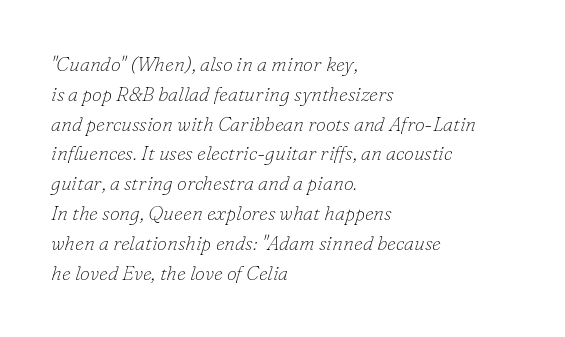
Is the block centered? No — it sits flush against the left margin. Would a proofreader flag this as italicized? Yes. The glyphs are unaccompanied by any horizontal stroke below them. Is there much room between lines? A standard amount, neither cramped nor airy.
